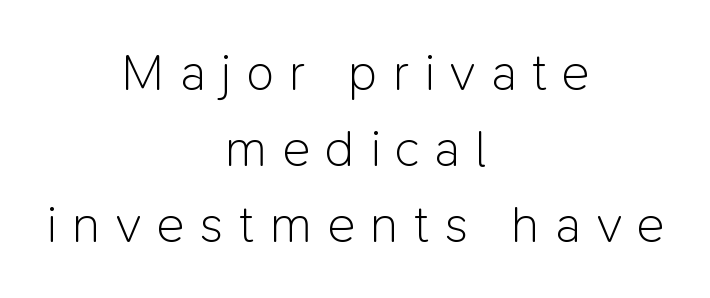
The image shows 52 px light sans-serif type, upright; set centered, normal line spacing (1.46x), unusually wide letter spacing (+0.29 em), not underlined; low stroke contrast and a medium x-height.
